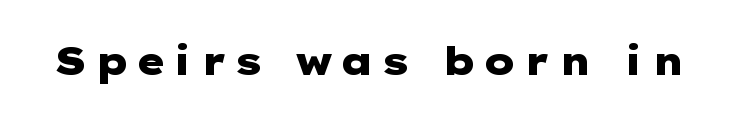
Typesetter's note: full bold, strokes at maximum text heaviness. If you drew a line through each stem, it would be perfectly vertical. Underlining? Definitely not there. This is sans-serif lettering, the kind often seen on screens and signage.
